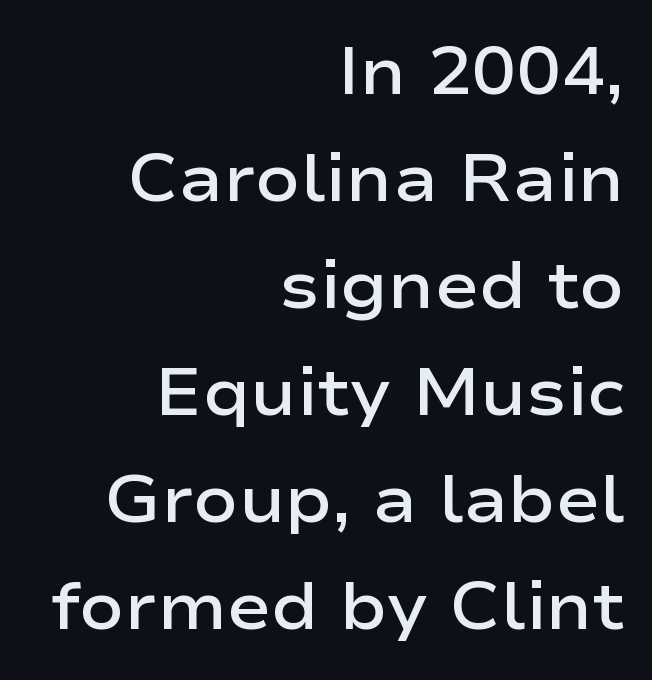
The image shows 66 px semibold, wide sans-serif type, upright; set right-aligned, normal line spacing (1.62x), normal letter spacing, not underlined; low stroke contrast and a medium x-height.
